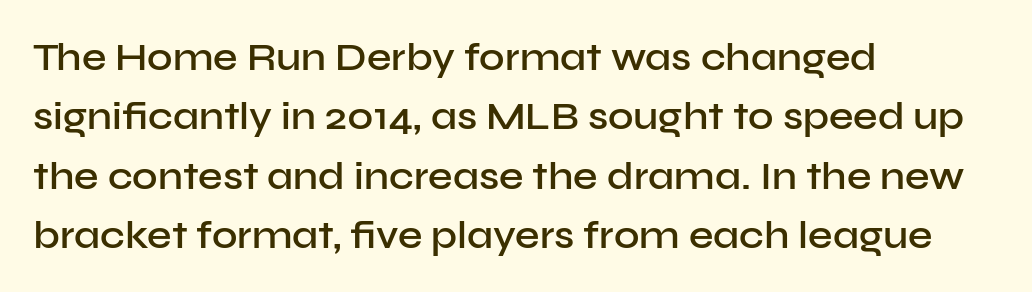
{"serif": "no", "italic": "no", "bold": "semi", "weight": "semibold", "width": "normal", "stroke_contrast": "low", "x_height": "medium", "monospaced": "no", "underline": "no", "align": "left", "line_spacing": "normal", "line_spacing_ratio": 1.52, "letter_spacing": "normal", "letter_spacing_em": 0.0, "glyph_px": 39}
